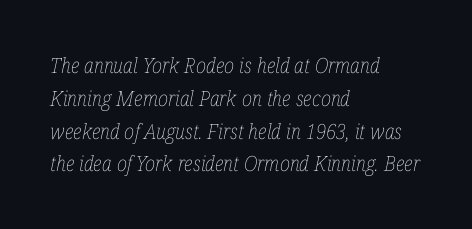
These glyphs show unthickened strokes, regular width or finer. Slant detected: the letters are inclined. Any mark beneath the type? The region is blank. Vertical spacing — default. A student would call this left alignment; a typographer would say flush left, rag right. Here the glyphs are tracked normally, forming tight word shapes.
